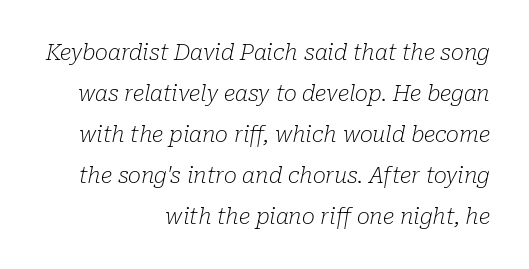
Inter-character spacing is left at the font's built-in metrics. Notice how the passage keeps a crisp vertical edge on the right only. Underlining? Definitely not there. Bold? No — there's no thickening of the strokes. The text carries the slant typical of an italic or oblique font.
